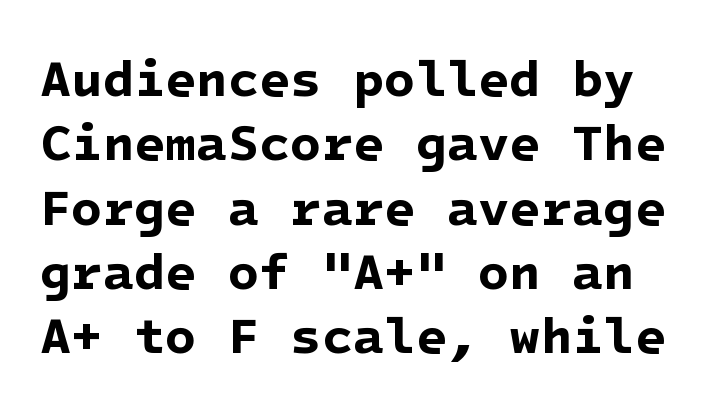
{"serif": "no", "bold": "yes", "weight": "bold", "width": "normal", "stroke_contrast": "low", "x_height": "medium", "underline": "no", "line_spacing": "normal", "line_spacing_ratio": 1.26, "letter_spacing": "normal", "letter_spacing_em": 0.0, "glyph_px": 51}
